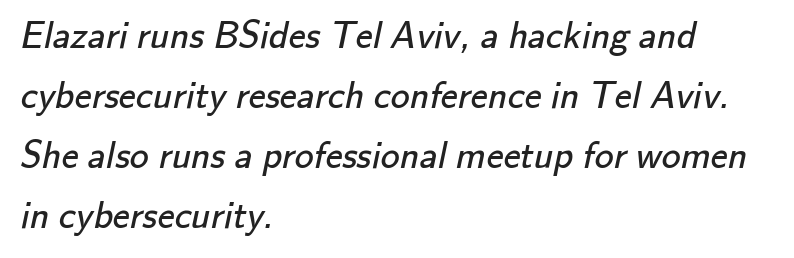
Glyph-to-glyph distance matches everyday printed text. Regarding leading, the lines here are spaced in the standard way. Is this a heavy cut? Hardly; it is regular or lighter. Is this a sans? Yes — the strokes have no serifs.
